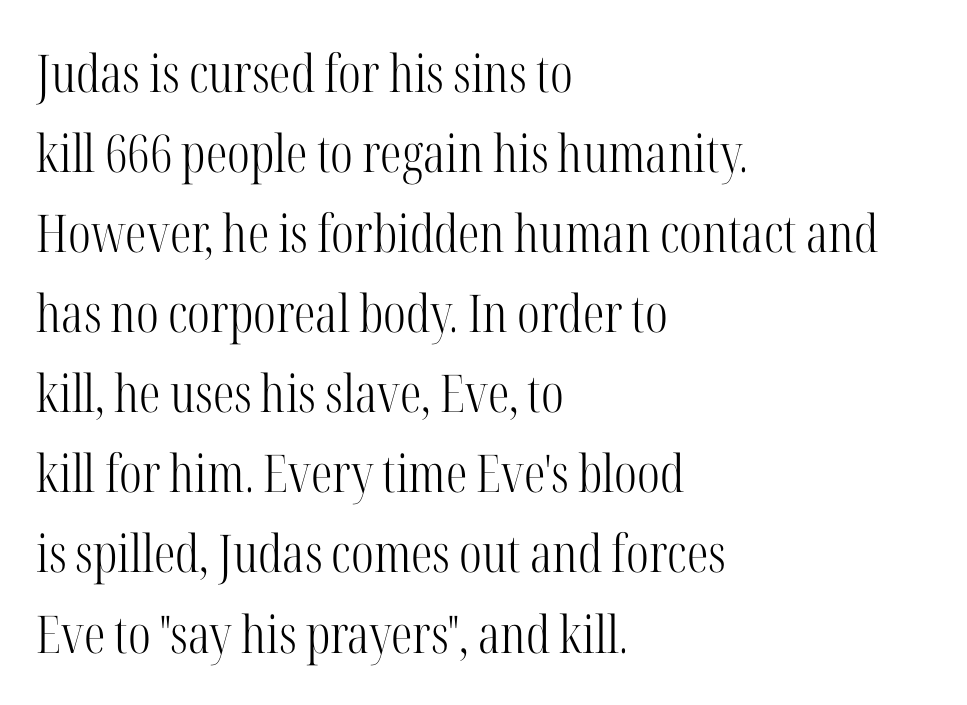
The image shows 52 px light, condensed serif type, upright; set left-aligned, normal line spacing (1.54x), normal letter spacing, not underlined; high stroke contrast and a medium x-height.
